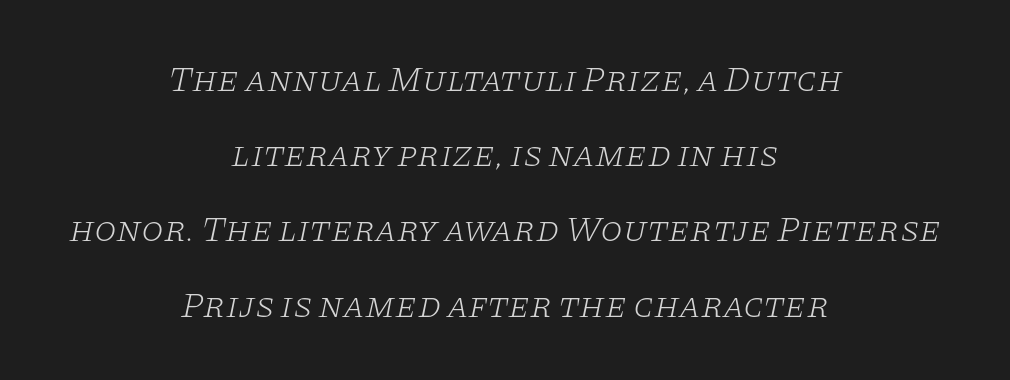
Stroke mass is kept to a normal reading level or below. Horizontal alignment here is central, giving a formal, balanced look. Note the varied advance widths — an 'i' is clearly narrower than an 'm'. Tracking here is standard; glyphs follow each other at the usual distance. The words here are not underlined. Loosely led — the rows are spread out.
